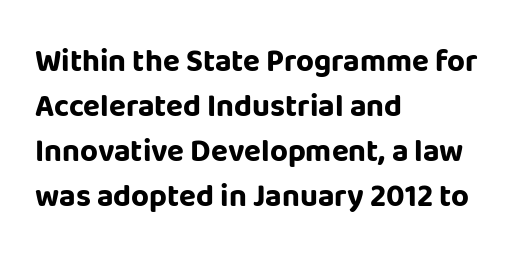
The image shows 31 px bold sans-serif type, upright; set left-aligned, normal line spacing (1.45x), normal letter spacing, not underlined; low stroke contrast and a large x-height.
